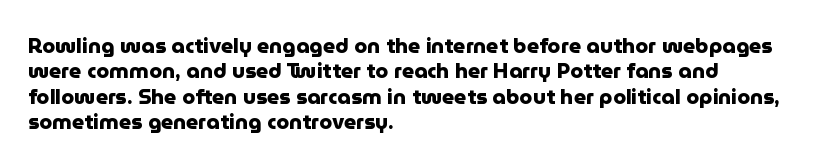
Q: Is the text bold? A: Yes.
Q: Is the text italic (slanted)? A: No, it is upright.
Q: Is the text underlined? A: No.
Q: How is the paragraph aligned? A: Left-aligned.
Q: Is the spacing between letters normal or unusually wide? A: Normal.
